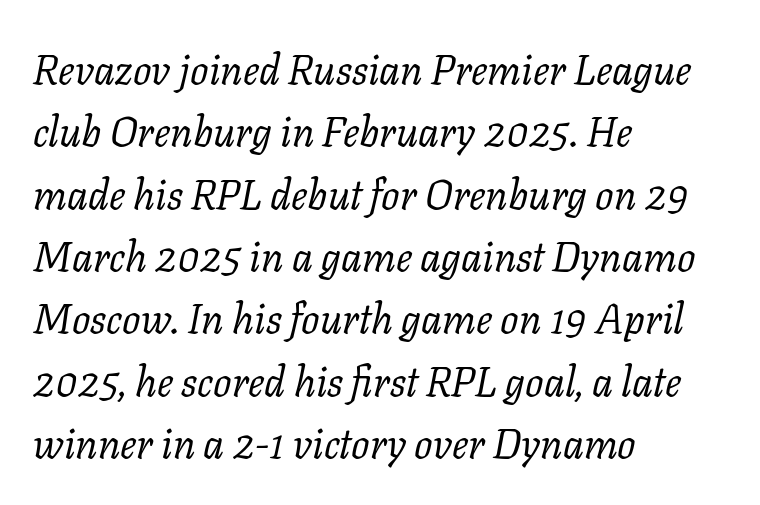
Compared with typical paragraphs, the rows here are spaced about the same. Each letter keeps its own natural width here, so spacing adapts to shape. Caption: multi-line text, flush left, ragged right. The glyphs are unaccompanied by any horizontal stroke below them. Nothing unusual about the tracking: characters are spaced as the font intends. Are there feet on the stems? There are — it's a serif.
